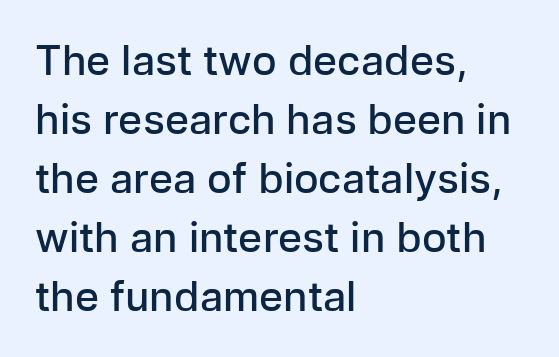
Q: Is the text bold? A: Semi-bold.
Q: Is the text italic (slanted)? A: No, it is upright.
Q: Is the typeface a serif or a sans-serif typeface? A: Sans-serif.
Q: Is the text underlined? A: No.
Q: How is the paragraph aligned? A: Left-aligned.
Q: Is the spacing between letters normal or unusually wide? A: Normal.
Q: Is the spacing between lines tight, normal or loose? A: Normal.
Q: Width (condensed, normal, or wide)? A: Normal.
Q: Stroke contrast? A: Low.
Q: x-height? A: Medium.
Q: Monospaced? A: No.
